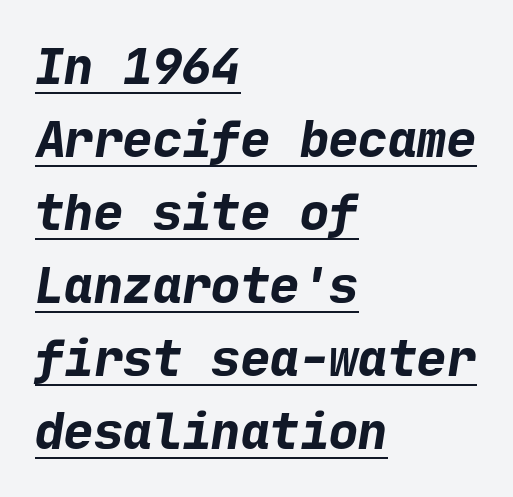
{"serif": "no", "bold": "yes", "weight": "bold", "width": "normal", "stroke_contrast": "low", "x_height": "medium", "underline": "yes", "align": "left", "line_spacing": "normal", "line_spacing_ratio": 1.49, "letter_spacing": "normal", "letter_spacing_em": 0.0, "glyph_px": 49}
